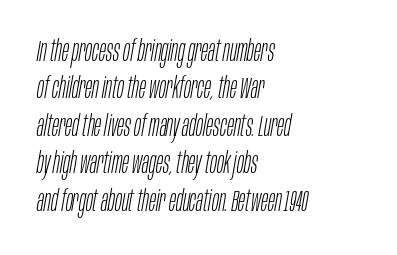
A typesetter would call this zero additional tracking. Has an underline been added? It has not. The lines are quadded left. In terms of leading, this rendering sits right in the middle.
